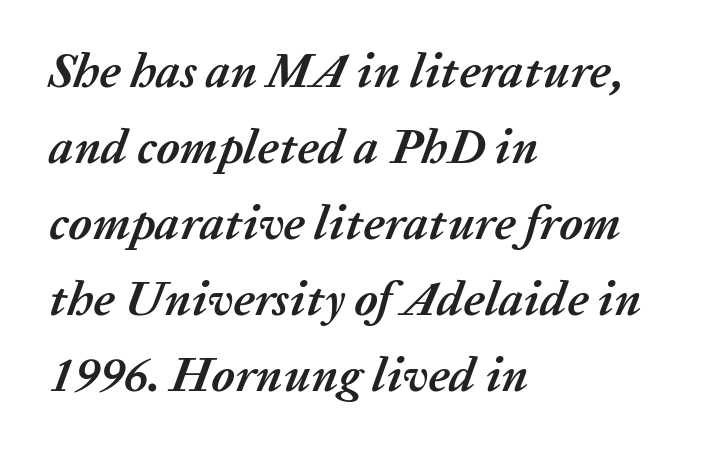
The image shows 49 px semibold type, italic (leaning right); set left-aligned, normal line spacing (1.55x), normal letter spacing, not underlined; medium stroke contrast and a medium x-height.
